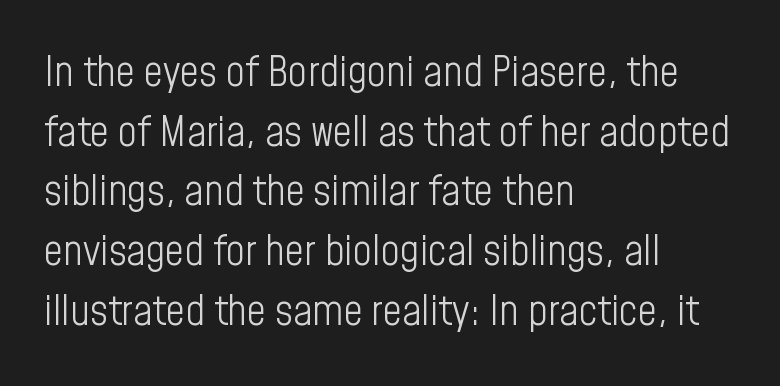
Q: Is the text bold? A: No.
Q: Is the text italic (slanted)? A: No, it is upright.
Q: Is the typeface a serif or a sans-serif typeface? A: Sans-serif.
Q: Is the text underlined? A: No.
Q: How is the paragraph aligned? A: Left-aligned.
Q: Is the spacing between letters normal or unusually wide? A: Normal.
Q: Is the spacing between lines tight, normal or loose? A: Normal.
Q: Width (condensed, normal, or wide)? A: Condensed.
Q: Stroke contrast? A: Low.
Q: x-height? A: Medium.
Q: Monospaced? A: No.
